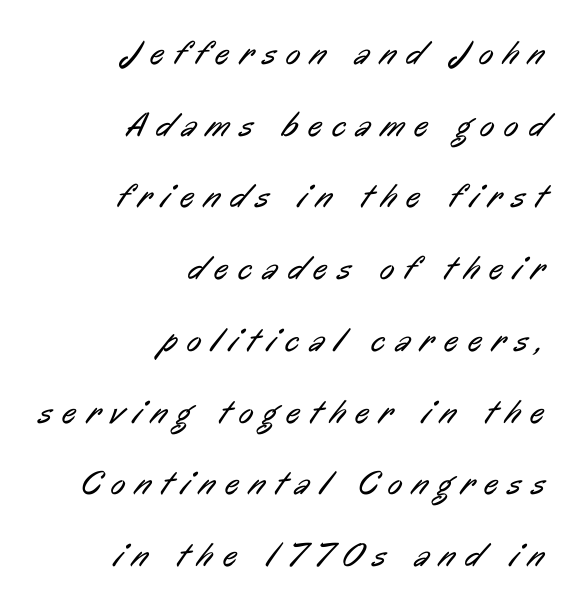
{"serif": "no", "bold": "no", "weight": "regular", "width": "condensed", "stroke_contrast": "low", "x_height": "medium", "monospaced": "no", "underline": "no", "align": "right", "line_spacing": "loose", "line_spacing_ratio": 2.11, "letter_spacing": "wide", "letter_spacing_em": 0.31, "glyph_px": 34}
